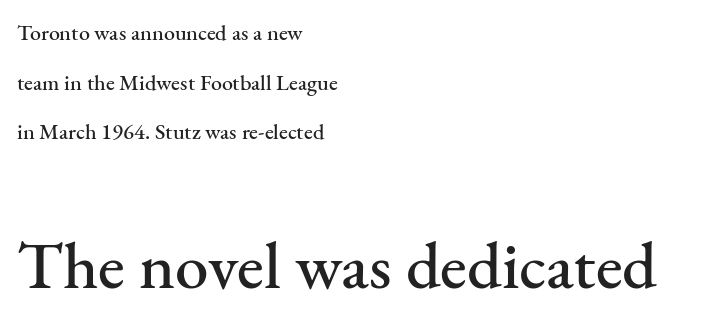
Q: Is the text italic (slanted)? A: No, it is upright.
Q: Is the typeface a serif or a sans-serif typeface? A: Serif.
Q: Is the text underlined? A: No.
Q: How is the paragraph aligned? A: Left-aligned.
Q: Is the spacing between letters normal or unusually wide? A: Normal.
Q: Is the spacing between lines tight, normal or loose? A: Loose.
Q: Which block of text is set in a larger size, the first (top) or the second (bottom)? A: The second (bottom) one.
Q: Width (condensed, normal, or wide)? A: Normal.
Q: Stroke contrast? A: Medium.
Q: x-height? A: Small.
Q: Monospaced? A: No.
